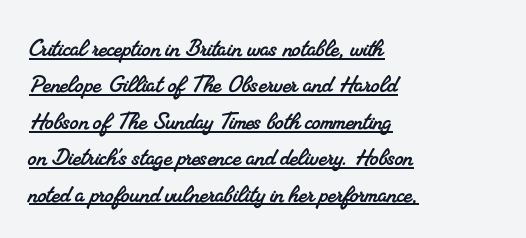
The letters carry serifs — small finishing strokes at the ends of their stems. A rule runs beneath these lines of type. The face used here is proportionally spaced, like ordinary book or web type. Does the leading feel generous? No, just average. In CSS terms this would be text-align: left.
